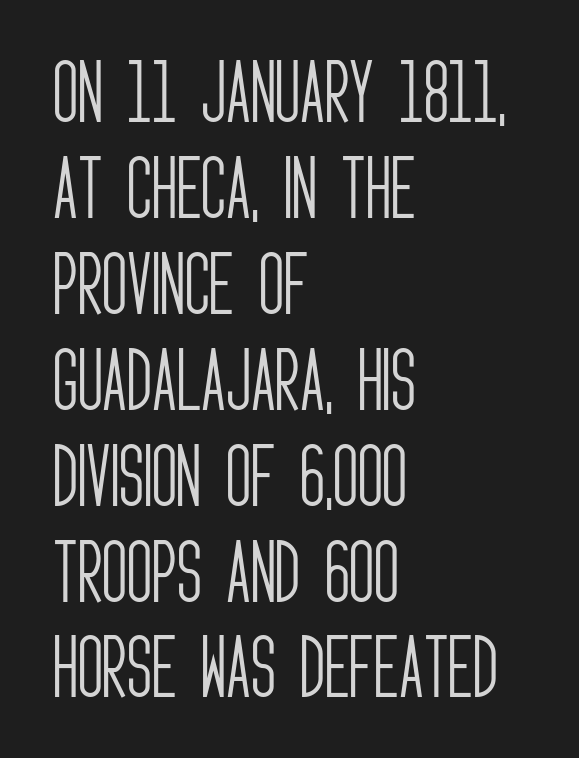
Line spacing here is normal. Reading down the block, your eye returns to a fixed left position each line. The baseline area is clear. The face used here is proportionally spaced, like ordinary book or web type. If you drew a line through each stem, it would be perfectly vertical.
